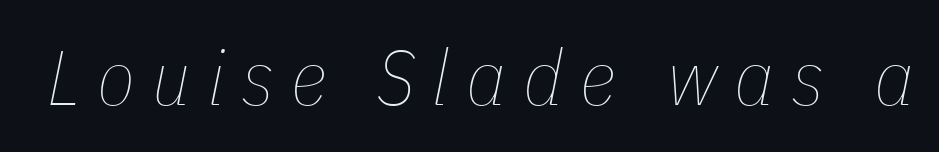
The rendering inserts visible extra space after every character. This sample has the flowing, uneven cadence of proportional lettering. The gap between lines stays unmarked. The typesetting does not lean heavy: it is not bold.
